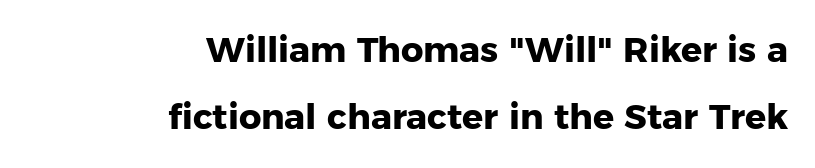
{"serif": "no", "italic": "no", "bold": "yes", "weight": "heavy", "width": "normal", "stroke_contrast": "low", "x_height": "medium", "monospaced": "no", "underline": "no", "align": "right", "line_spacing": "loose", "line_spacing_ratio": 1.91, "letter_spacing": "normal", "letter_spacing_em": 0.0, "glyph_px": 35}
